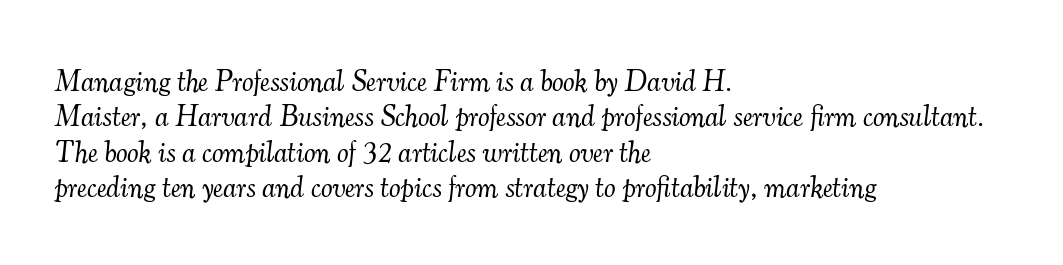
{"serif": "yes", "italic": "yes", "lean": "right", "slant_degrees": 7, "bold": "no", "weight": "light", "width": "normal", "stroke_contrast": "medium", "x_height": "small", "monospaced": "no", "underline": "no", "align": "left", "line_spacing_ratio": 1.22, "letter_spacing": "normal", "letter_spacing_em": 0.0, "glyph_px": 29}
